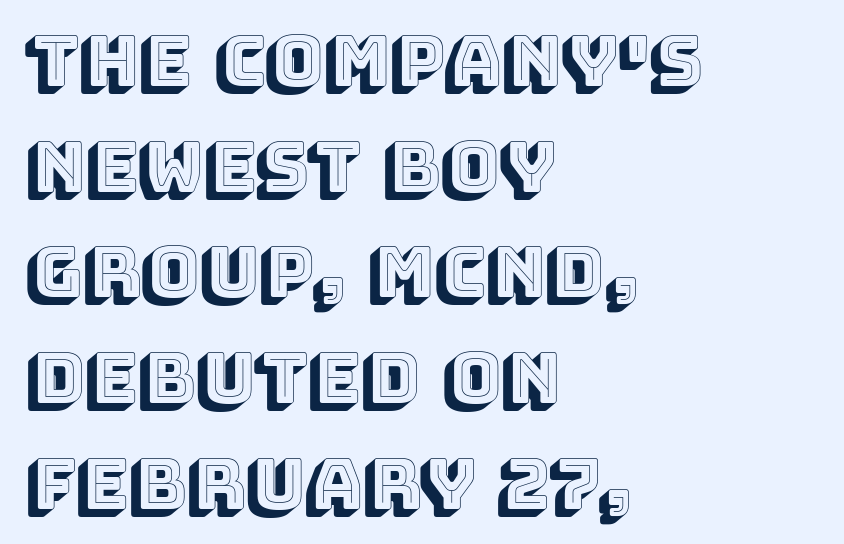
{"italic": "no", "width": "normal", "x_height": "large", "monospaced": "no", "underline": "no", "align": "left", "line_spacing": "normal", "line_spacing_ratio": 1.51, "letter_spacing": "normal", "letter_spacing_em": 0.0, "glyph_px": 70}
